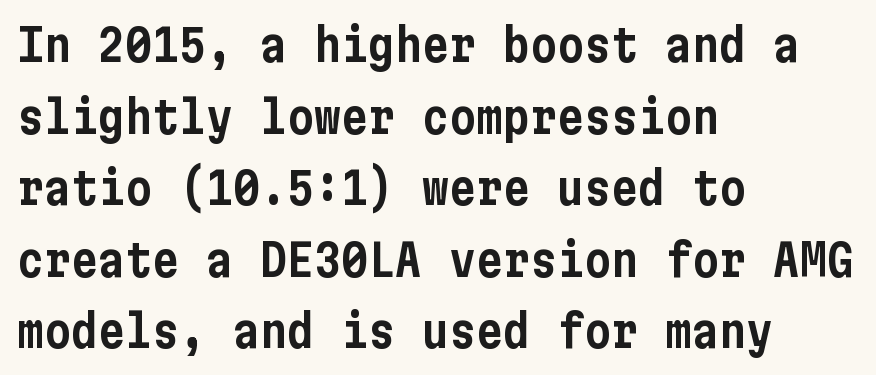
The image shows 45 px condensed sans-serif type, upright; set left-aligned, normal line spacing (1.59x), normal letter spacing, not underlined; low stroke contrast and a medium x-height.
